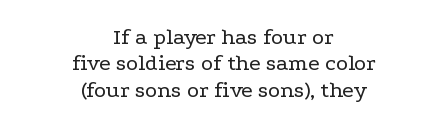
The image shows 23 px text type, upright; set centered, tight line spacing (1.15x), normal letter spacing, not underlined.
